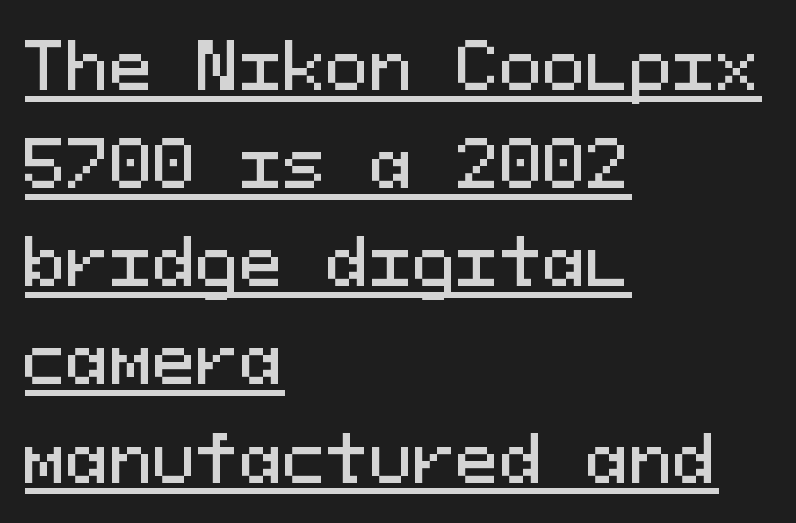
The image shows 65 px sans-serif type, upright, monospaced; set left-aligned, normal line spacing (1.51x), normal letter spacing, underlined; medium stroke contrast and a medium x-height.
